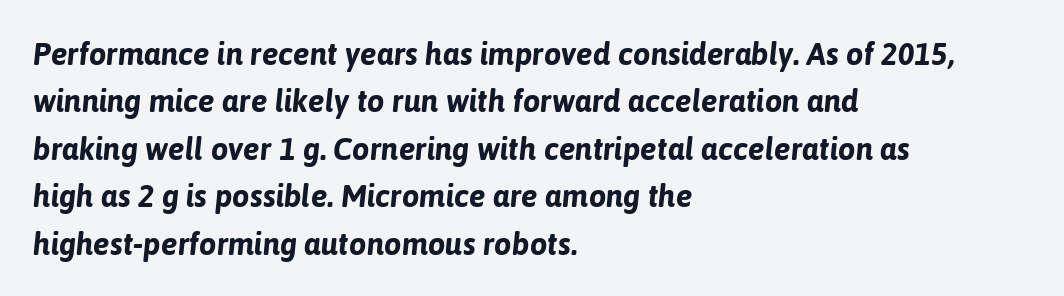
{"italic": "yes", "lean": "right", "slant_degrees": 6, "bold": "yes", "weight": "bold", "width": "normal", "stroke_contrast": "low", "x_height": "medium", "monospaced": "no", "underline": "no", "align": "left", "line_spacing": "normal", "line_spacing_ratio": 1.53, "letter_spacing": "normal", "letter_spacing_em": 0.0, "glyph_px": 31}
